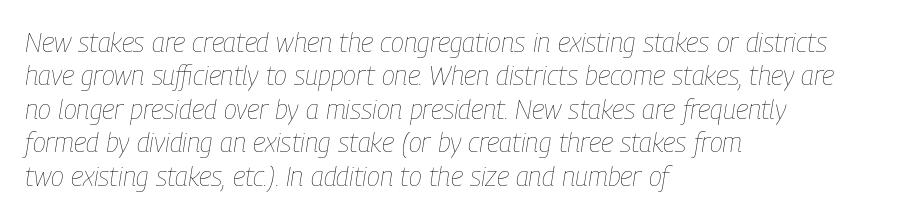
Q: Is the text bold? A: No.
Q: Is the text italic (slanted)? A: Yes, it leans right by about 9 degrees.
Q: Is the text underlined? A: No.
Q: How is the paragraph aligned? A: Left-aligned.
Q: Is the spacing between letters normal or unusually wide? A: Normal.
